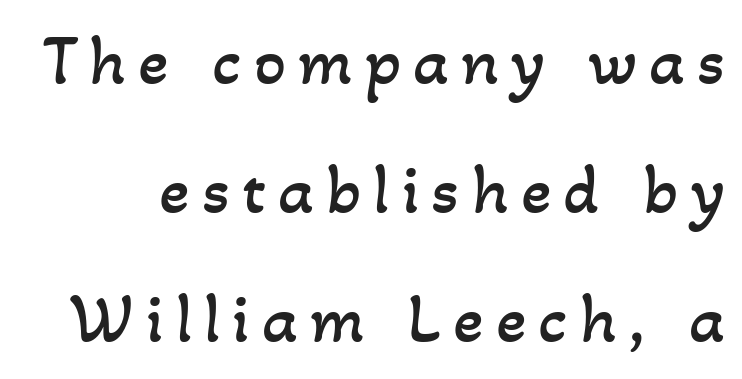
{"bold": "no", "weight": "regular", "width": "normal", "stroke_contrast": "low", "x_height": "small", "monospaced": "no", "underline": "no", "line_spacing_ratio": 1.82, "glyph_px": 71}
